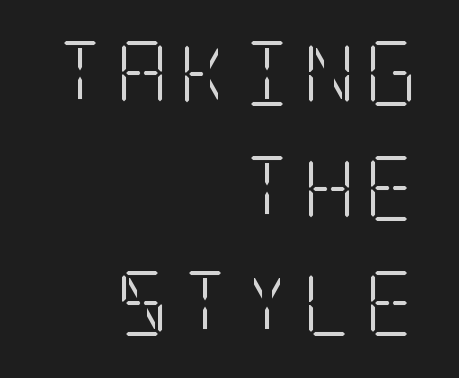
Examine the stroke ends and you'll spot serifs. The setting favours the right margin, as signatures and pull-quotes sometimes do. Words float on clear page, feet unadorned. Weight: in the light-to-regular range.
